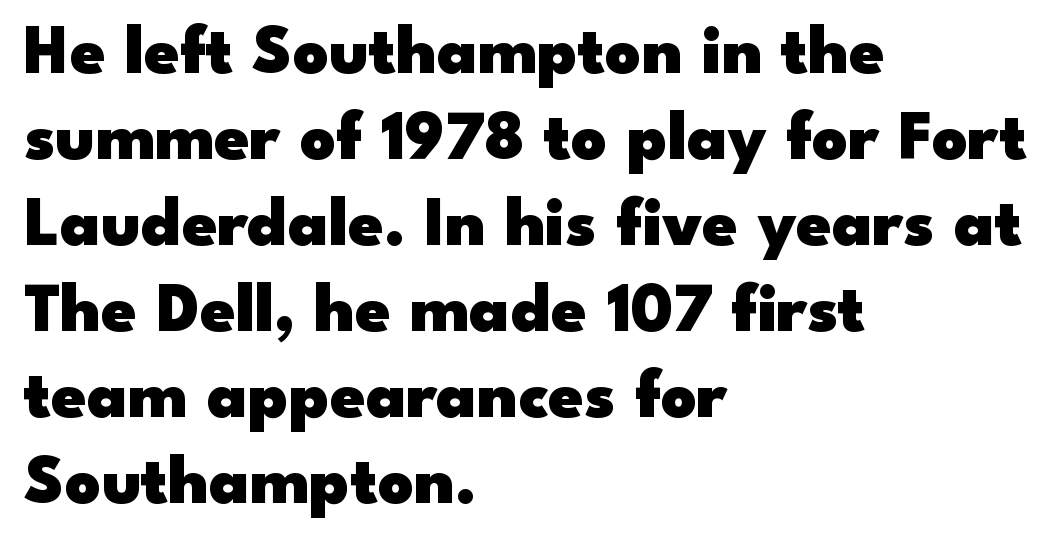
Q: Is the text bold? A: Yes.
Q: Is the text italic (slanted)? A: No, it is upright.
Q: Is the typeface a serif or a sans-serif typeface? A: Sans-serif.
Q: Is the text underlined? A: No.
Q: How is the paragraph aligned? A: Left-aligned.
Q: Is the spacing between letters normal or unusually wide? A: Normal.
Q: Width (condensed, normal, or wide)? A: Wide.
Q: Stroke contrast? A: Low.
Q: x-height? A: Small.
Q: Monospaced? A: No.
